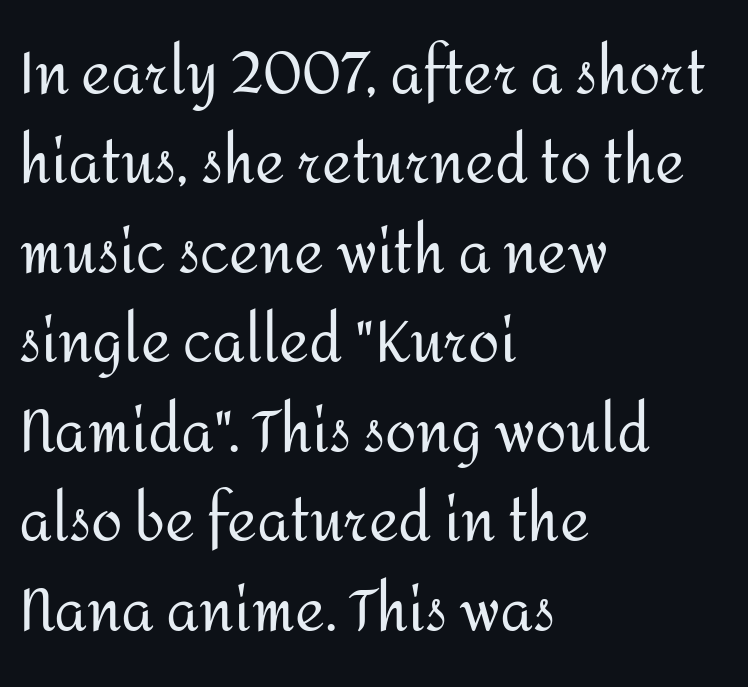
{"serif": "no", "italic": "no", "bold": "no", "weight": "regular", "width": "normal", "stroke_contrast": "medium", "x_height": "medium", "monospaced": "no", "underline": "no", "align": "left", "line_spacing": "normal", "line_spacing_ratio": 1.57, "letter_spacing": "normal", "letter_spacing_em": 0.0, "glyph_px": 57}
